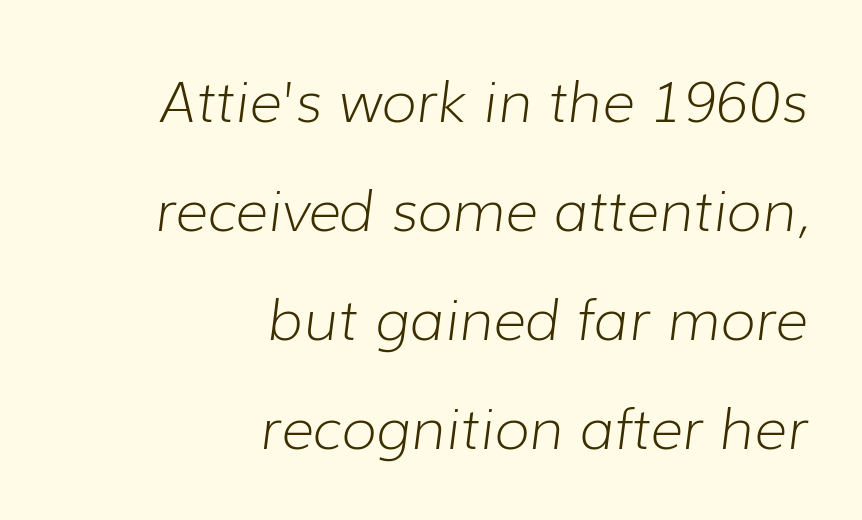
Q: Is the text bold? A: No.
Q: Is the text italic (slanted)? A: Yes, it leans right by about 7 degrees.
Q: Is the text underlined? A: No.
Q: How is the paragraph aligned? A: Right-aligned.
Q: Is the spacing between letters normal or unusually wide? A: Normal.
Q: Is the spacing between lines tight, normal or loose? A: Loose.
Q: Width (condensed, normal, or wide)? A: Normal.
Q: Stroke contrast? A: Low.
Q: x-height? A: Medium.
Q: Monospaced? A: No.
